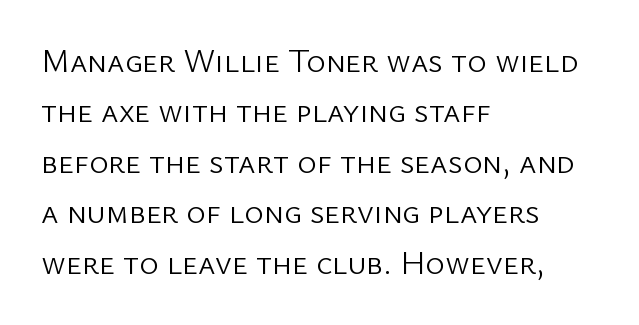
Weight class: somewhere from thin through regular. Honestly, the row spacing looks completely unremarkable. This sample has the flowing, uneven cadence of proportional lettering. A typesetter would call this zero additional tracking. Typeset ragged right — the left edge is the straight one. Honestly, there is no underline to notice here at all.
